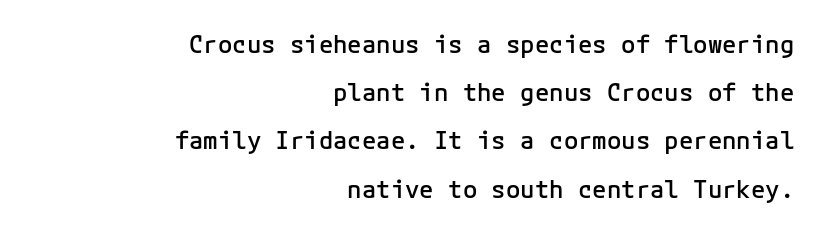
{"italic": "no", "bold": "semi", "underline": "no", "align": "right", "line_spacing": "loose", "line_spacing_ratio": 2.01, "letter_spacing": "normal", "letter_spacing_em": 0.0, "glyph_px": 24}
